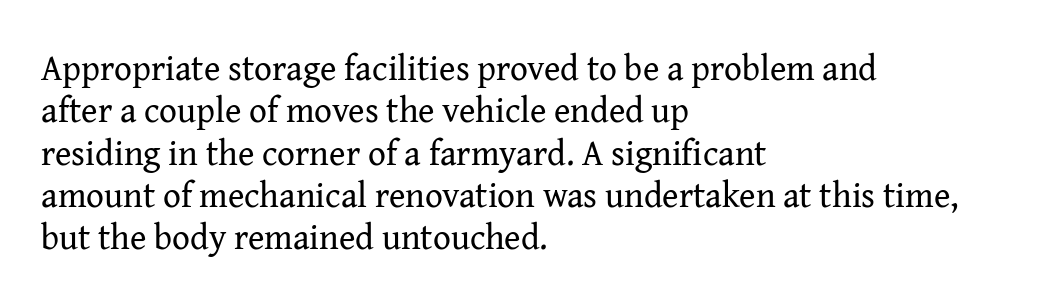
These lines are set flush left with a ragged right edge. The cut favours lightness, reaching ordinary text weight at its darkest. Posture: upright roman. Glyph-to-glyph distance matches everyday printed text. A typesetter would call this proportional, since set widths differ per character. Rule under the text: the space is simply empty.
